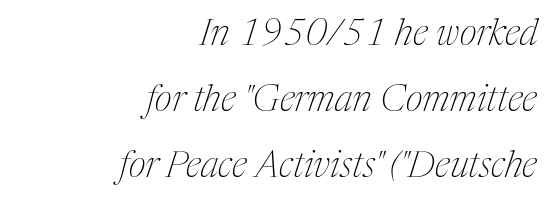
{"serif": "yes", "italic": "yes", "lean": "right", "slant_degrees": 17, "bold": "no", "weight": "thin", "width": "condensed", "stroke_contrast": "medium", "x_height": "medium", "monospaced": "no", "underline": "no", "align": "right", "line_spacing_ratio": 1.78, "letter_spacing": "normal", "letter_spacing_em": 0.0, "glyph_px": 37}
